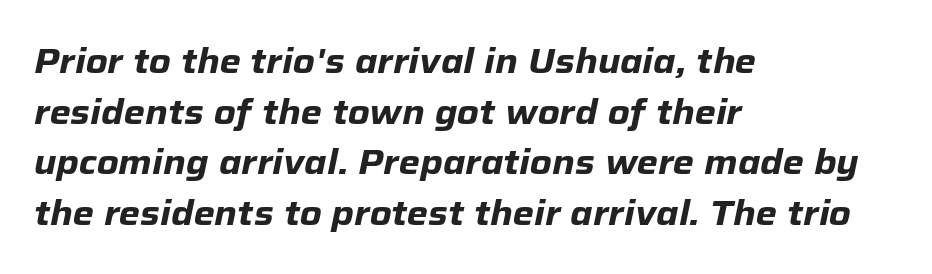
{"italic": "yes", "lean": "right", "slant_degrees": 12, "bold": "yes", "weight": "heavy", "width": "normal", "stroke_contrast": "low", "x_height": "medium", "monospaced": "no", "underline": "no", "align": "left", "line_spacing": "normal", "line_spacing_ratio": 1.49, "letter_spacing": "normal", "letter_spacing_em": 0.0, "glyph_px": 34}
